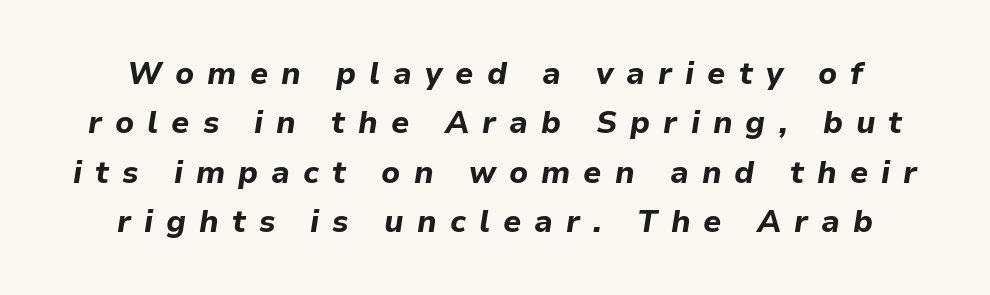
Q: Is the text bold? A: Yes.
Q: Is the text italic (slanted)? A: Yes, it leans right by about 9 degrees.
Q: Is the text underlined? A: No.
Q: Is the spacing between letters normal or unusually wide? A: Unusually wide.
Q: Is the spacing between lines tight, normal or loose? A: Normal.
Q: Width (condensed, normal, or wide)? A: Normal.
Q: Stroke contrast? A: Low.
Q: x-height? A: Medium.
Q: Monospaced? A: No.
